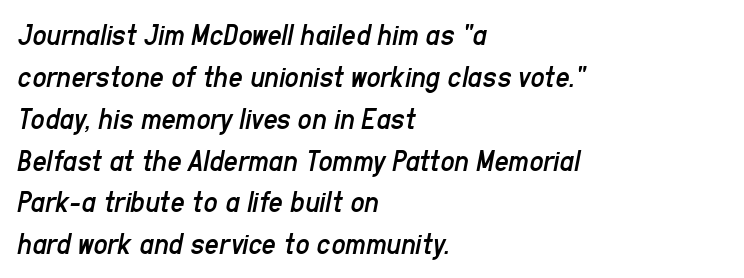
Ink coverage per letter is moderate at most. Here the glyphs are tracked normally, forming tight word shapes. The face used here has a pronounced slope to its letters. Descender tails drop into unmarked territory. A typesetter would call this proportional, since set widths differ per character. Evenly set lines give the paragraph a standard silhouette.
